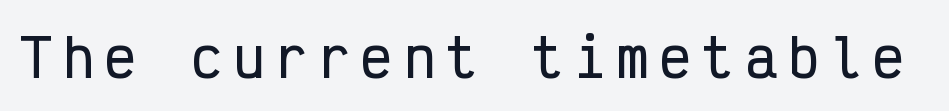
A bare baseline throughout the passage. Monospaced: the letters line up in strict vertical columns. Vertical strokes here are truly vertical. Nothing sits at the stroke ends, so this counts as sans-serif.
